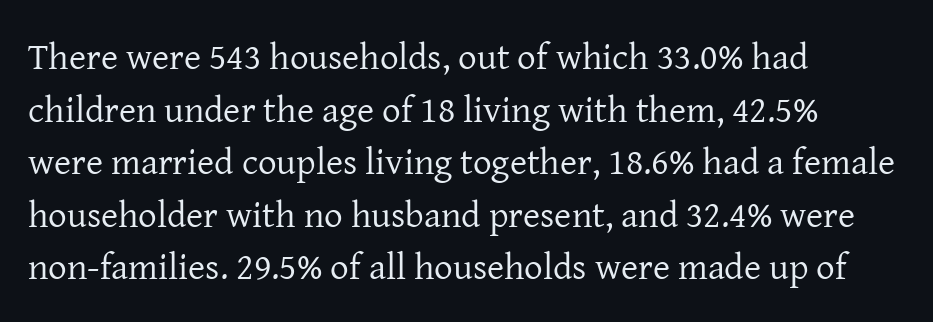
All the whitespace from short lines collects on the right. The passage shown is typed in a proportional face where columns would drift. Tall strokes in this sample are plumb rather than angled. The face used here is seriffed, in the tradition of book romans. The letters sit at their default tracking, neither squeezed nor spread.
